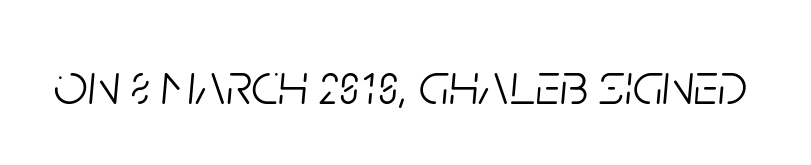
The letterforms sit shoulder to shoulder at normal distance. Tall strokes in this sample are angled rather than plumb. Character widths vary here, with narrow letters taking less room than wide ones. Beneath every word, the page is bare.
